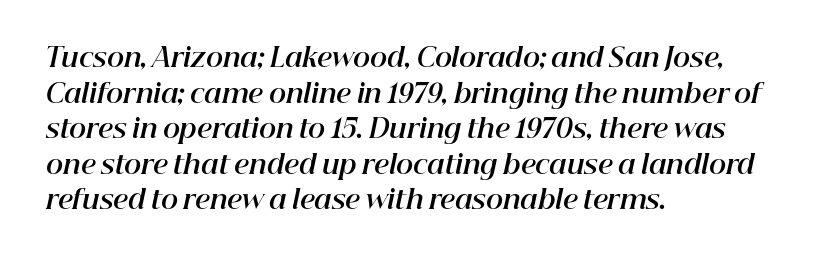
The image shows 26 px bold type, italic (leaning right); set left-aligned, normal line spacing (1.37x), normal letter spacing, not underlined.
